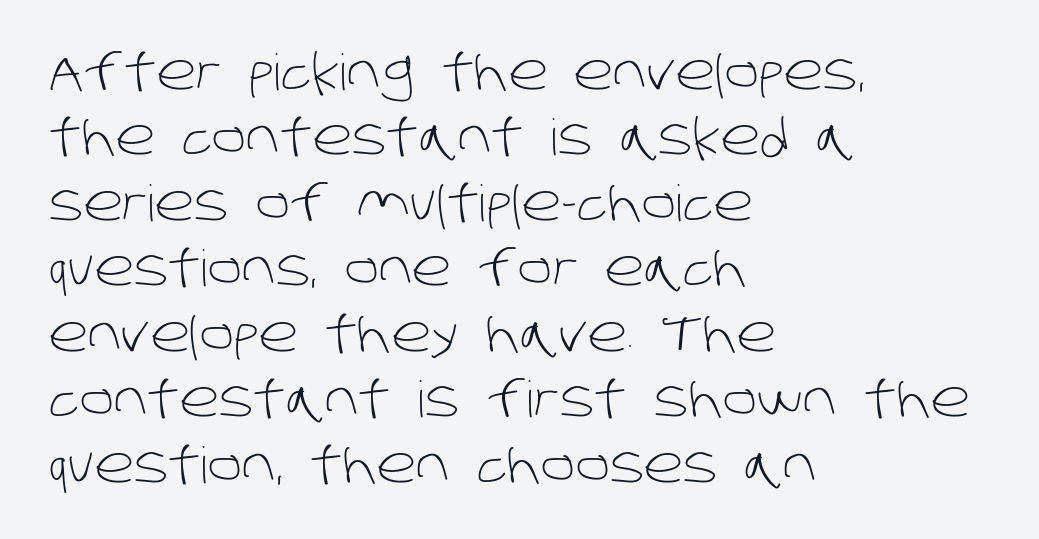
The image shows 50 px light sans-serif type; set left-aligned, normal line spacing (1.31x), normal letter spacing, not underlined; low stroke contrast and a large x-height.
